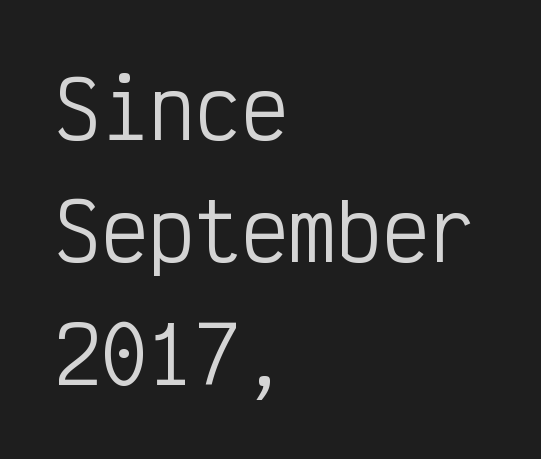
The image shows 78 px regular-weight, condensed sans-serif type, upright, monospaced; set left-aligned, normal line spacing (1.57x), normal letter spacing, not underlined; low stroke contrast and a medium x-height.
